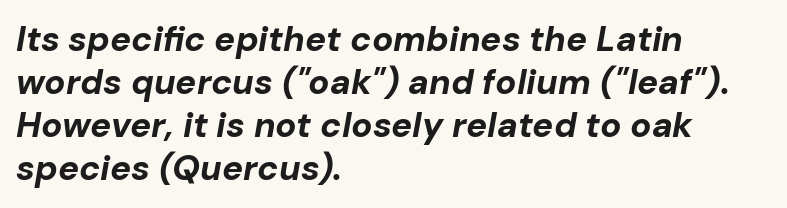
Pretty heavy lettering here — definitely bold. Look at the tracking — it's just the regular setting, nothing added. Character widths vary here, with narrow letters taking less room than wide ones. The space beneath each line is pristine and unruled.
